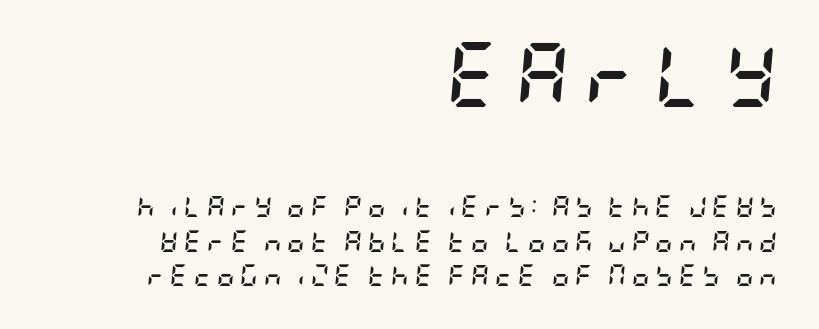
Q: Is the text bold? A: Yes.
Q: Is the text italic (slanted)? A: Yes, it leans right by about 5 degrees.
Q: Is the text underlined? A: No.
Q: How is the paragraph aligned? A: Right-aligned.
Q: Is the spacing between letters normal or unusually wide? A: Unusually wide.
Q: Is the spacing between lines tight, normal or loose? A: Normal.
Q: Which block of text is set in a larger size, the first (top) or the second (bottom)? A: The first (top) one.
Q: Width (condensed, normal, or wide)? A: Condensed.
Q: Stroke contrast? A: Low.
Q: x-height? A: Large.
